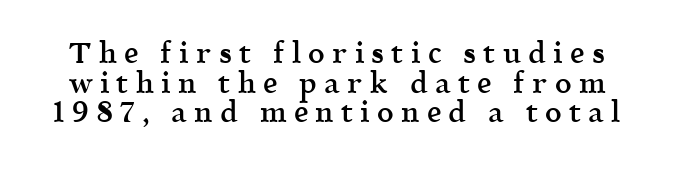
{"serif": "yes", "italic": "no", "bold": "semi", "weight": "semibold", "width": "normal", "x_height": "medium", "monospaced": "no", "underline": "no", "line_spacing": "tight", "line_spacing_ratio": 1.02, "letter_spacing": "wide", "letter_spacing_em": 0.25, "glyph_px": 29}
